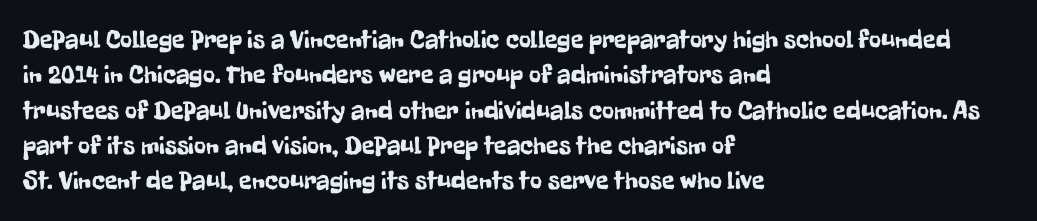
Q: Is the text italic (slanted)? A: No, it is upright.
Q: Is the text underlined? A: No.
Q: How is the paragraph aligned? A: Left-aligned.
Q: Is the spacing between letters normal or unusually wide? A: Normal.
Q: Is the spacing between lines tight, normal or loose? A: Normal.
